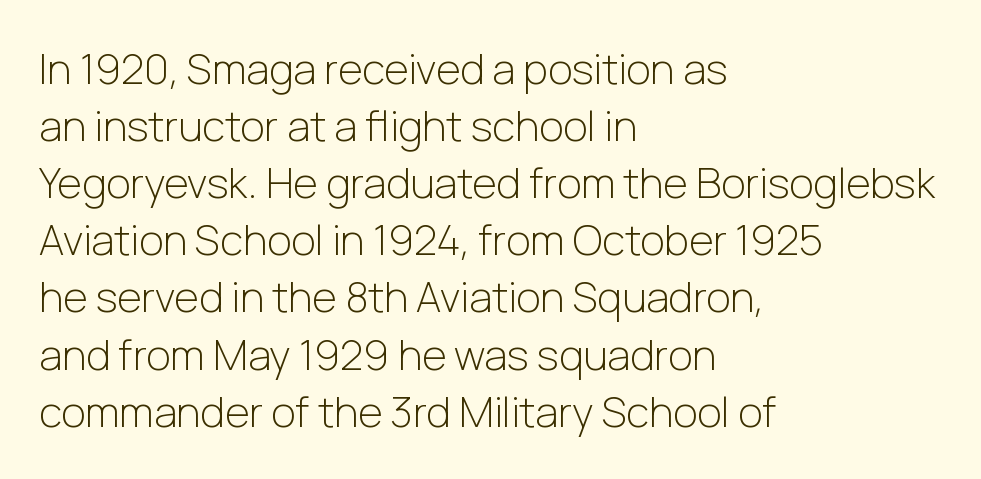
The image shows 42 px light sans-serif type, upright; set left-aligned, normal line spacing (1.36x), normal letter spacing, not underlined; low stroke contrast and a medium x-height.
